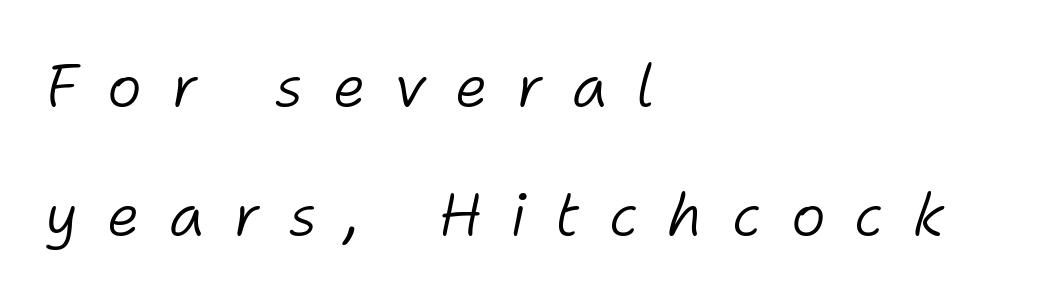
Q: Is the text bold? A: No.
Q: Is the text italic (slanted)? A: Yes, it leans right by about 11 degrees.
Q: Is the text underlined? A: No.
Q: How is the paragraph aligned? A: Left-aligned.
Q: Is the spacing between letters normal or unusually wide? A: Unusually wide.
Q: Is the spacing between lines tight, normal or loose? A: Loose.
Q: Width (condensed, normal, or wide)? A: Normal.
Q: Stroke contrast? A: Low.
Q: x-height? A: Medium.
Q: Monospaced? A: No.
